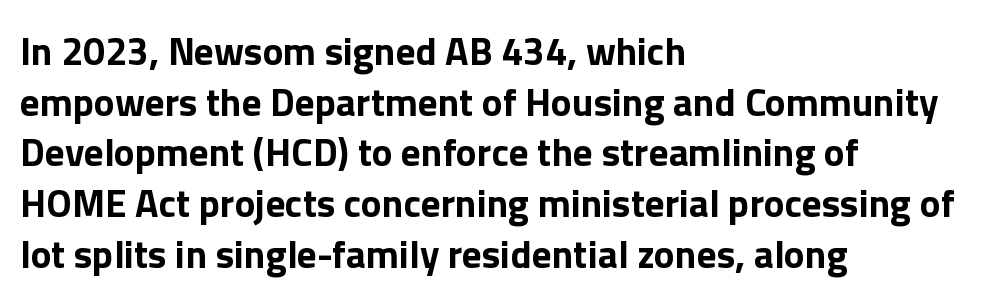
Q: Is the text bold? A: Yes.
Q: Is the text italic (slanted)? A: No, it is upright.
Q: Is the typeface a serif or a sans-serif typeface? A: Sans-serif.
Q: Is the text underlined? A: No.
Q: How is the paragraph aligned? A: Left-aligned.
Q: Is the spacing between letters normal or unusually wide? A: Normal.
Q: Is the spacing between lines tight, normal or loose? A: Normal.
Q: Width (condensed, normal, or wide)? A: Normal.
Q: x-height? A: Medium.
Q: Monospaced? A: No.
